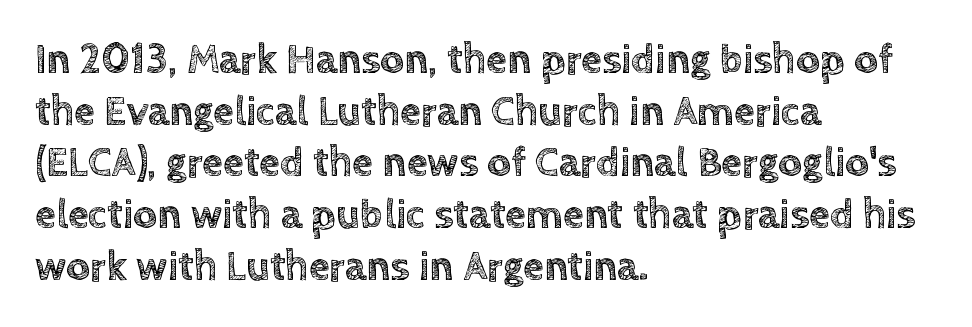
Looks like regular typesetting: each glyph gets only the width it needs. The letters stand upright; this is a roman face. Tracking here is standard; glyphs follow each other at the usual distance. A classic flush-left, rag-right setting is used for this passage. Nobody drew a line under any word here.
